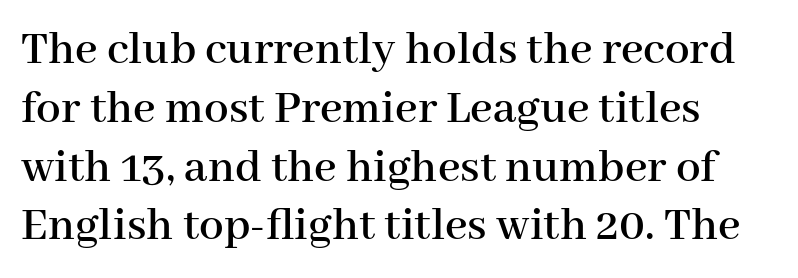
{"serif": "yes", "italic": "no", "width": "normal", "stroke_contrast": "high", "x_height": "medium", "monospaced": "no", "underline": "no", "align": "left", "line_spacing_ratio": 1.2, "letter_spacing": "normal", "letter_spacing_em": 0.0, "glyph_px": 49}
